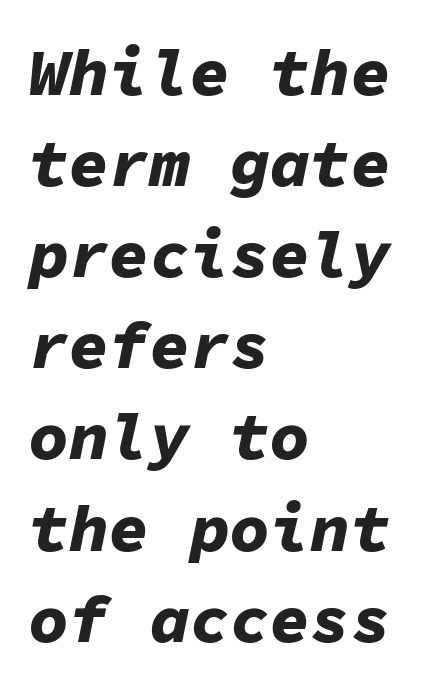
Q: Is the text bold? A: Yes.
Q: Is the text italic (slanted)? A: Yes, it leans right by about 11 degrees.
Q: Is the text underlined? A: No.
Q: How is the paragraph aligned? A: Left-aligned.
Q: Is the spacing between letters normal or unusually wide? A: Normal.
Q: Is the spacing between lines tight, normal or loose? A: Normal.
Q: Width (condensed, normal, or wide)? A: Normal.
Q: Stroke contrast? A: Low.
Q: x-height? A: Medium.
Q: Monospaced? A: Yes.
